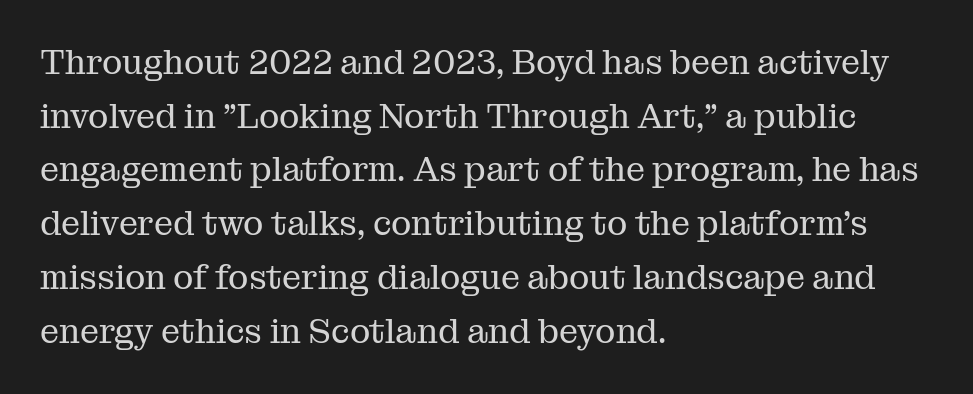
{"serif": "yes", "italic": "no", "bold": "no", "weight": "regular", "width": "normal", "stroke_contrast": "medium", "x_height": "medium", "monospaced": "no", "underline": "no", "align": "left", "line_spacing": "normal", "line_spacing_ratio": 1.58, "letter_spacing": "normal", "letter_spacing_em": 0.0, "glyph_px": 34}
